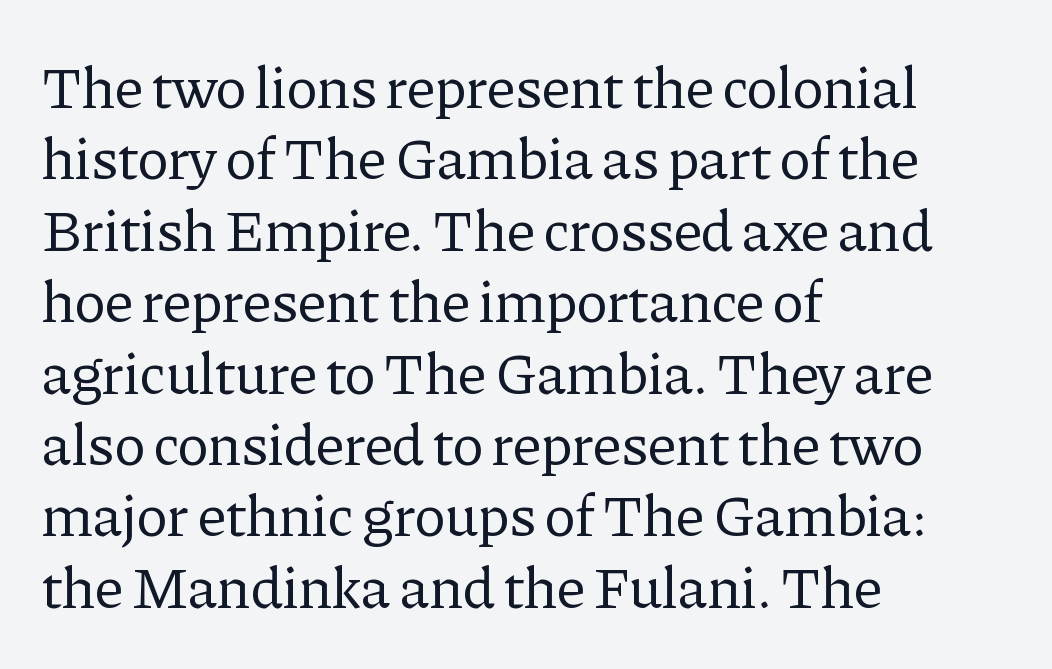
The image shows 59 px regular-weight serif type, upright; set left-aligned, line spacing 1.21x, normal letter spacing, not underlined; low stroke contrast and a medium x-height.
